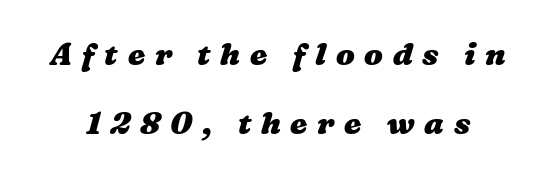
The image shows 31 px heavy, wide type; set loose line spacing (2.21x), unusually wide letter spacing (+0.31 em), not underlined; medium stroke contrast and a medium x-height.
